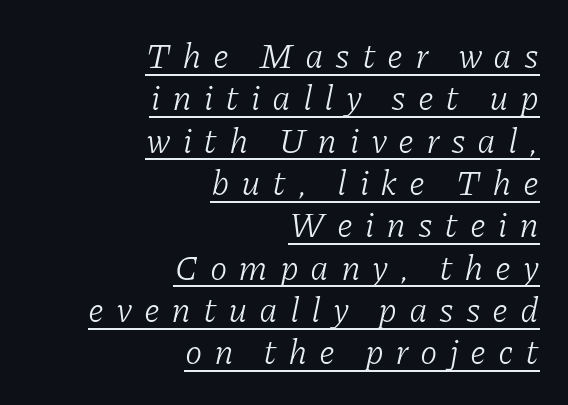
{"serif": "yes", "italic": "yes", "lean": "right", "slant_degrees": 11, "bold": "no", "weight": "light", "width": "normal", "stroke_contrast": "low", "x_height": "medium", "monospaced": "no", "underline": "yes", "align": "right", "line_spacing_ratio": 1.21, "letter_spacing": "wide", "letter_spacing_em": 0.33, "glyph_px": 35}
